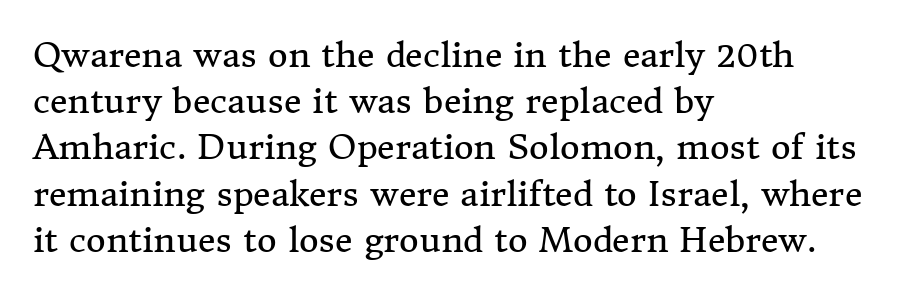
The image shows 34 px regular-weight serif type, upright; set left-aligned, normal line spacing (1.36x), normal letter spacing, not underlined; medium stroke contrast and a medium x-height.
